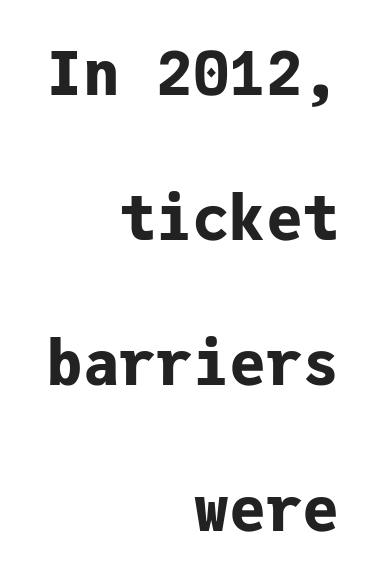
The image shows 61 px bold sans-serif type, upright, monospaced; set right-aligned, loose line spacing (2.38x), normal letter spacing, not underlined; low stroke contrast and a medium x-height.
